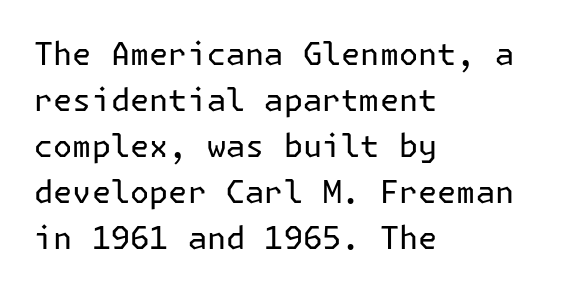
What stands out about the letter spacing? Nothing — it is the standard amount. The face used here is a sans, in the tradition of grotesques and geometrics. This is the regular roman posture of the typeface. Nothing heavy about these letters — not bold at all. Rows of type keep a routine distance in the vertical direction.
